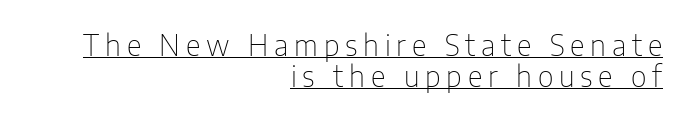
The image shows 29 px thin, condensed sans-serif type, upright; set right-aligned, tight line spacing (1.06x), unusually wide letter spacing (+0.2 em), underlined; low stroke contrast and a medium x-height.
